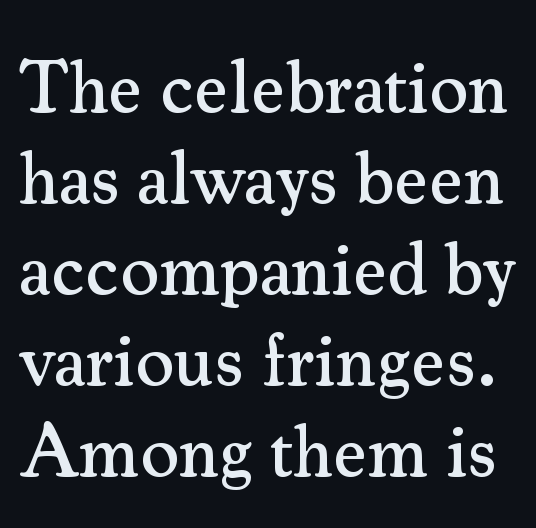
The image shows 74 px serif type, upright; set line spacing 1.23x, normal letter spacing, not underlined; medium stroke contrast and a small x-height.
